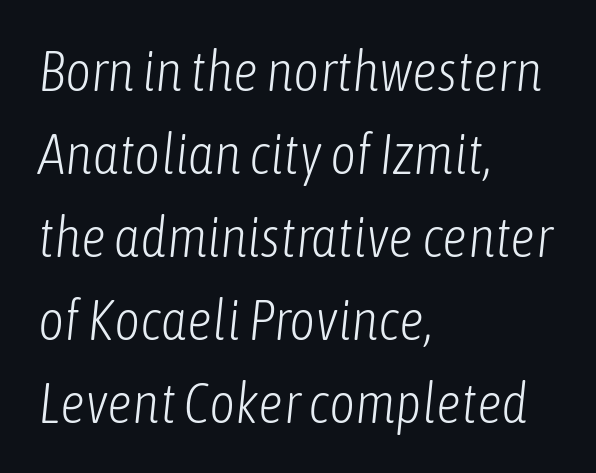
{"italic": "yes", "lean": "right", "slant_degrees": 6, "bold": "no", "weight": "light", "width": "condensed", "stroke_contrast": "low", "x_height": "medium", "monospaced": "no", "underline": "no", "align": "left", "line_spacing": "normal", "line_spacing_ratio": 1.48, "letter_spacing": "normal", "letter_spacing_em": 0.0, "glyph_px": 56}
